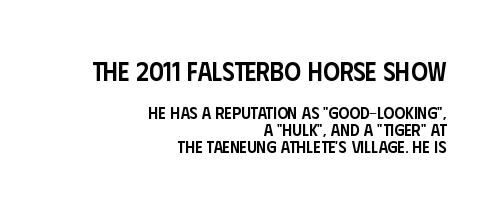
The letters sit at their default tracking, neither squeezed nor spread. Bigger letters appear in the top chunk; the bottom chunk is reduced. Line endings align vertically; line beginnings do not. Leading: reduced.
